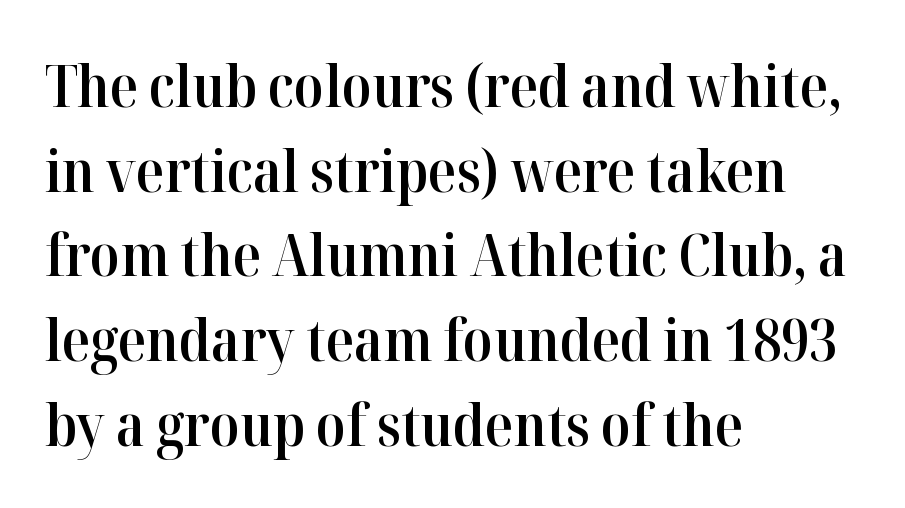
The image shows 58 px semibold serif type, upright; set left-aligned, normal line spacing (1.46x), normal letter spacing, not underlined; high stroke contrast and a medium x-height.
